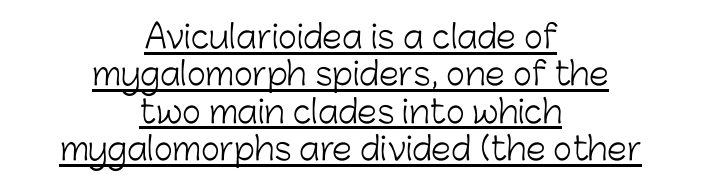
Q: Is the text bold? A: No.
Q: Is the text italic (slanted)? A: No, it is upright.
Q: Is the typeface a serif or a sans-serif typeface? A: Sans-serif.
Q: Is the text underlined? A: Yes.
Q: How is the paragraph aligned? A: Centered.
Q: Is the spacing between letters normal or unusually wide? A: Normal.
Q: Width (condensed, normal, or wide)? A: Normal.
Q: Stroke contrast? A: Low.
Q: x-height? A: Medium.
Q: Monospaced? A: No.
